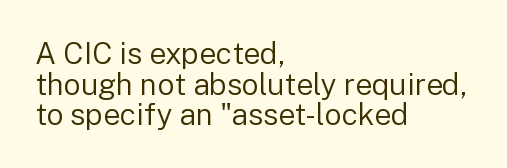
The image shows 30 px regular-weight sans-serif type, upright; set left-aligned, tight line spacing (1.02x), normal letter spacing, not underlined; low stroke contrast and a medium x-height.
